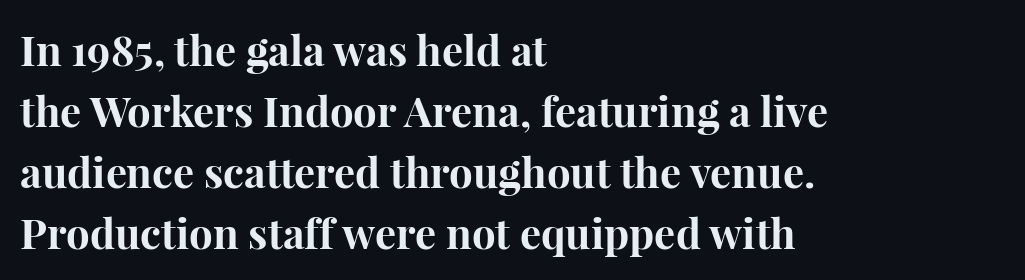
Q: Is the text bold? A: Yes.
Q: Is the text italic (slanted)? A: No, it is upright.
Q: Is the typeface a serif or a sans-serif typeface? A: Serif.
Q: Is the text underlined? A: No.
Q: How is the paragraph aligned? A: Left-aligned.
Q: Is the spacing between letters normal or unusually wide? A: Normal.
Q: Is the spacing between lines tight, normal or loose? A: Normal.
Q: Width (condensed, normal, or wide)? A: Normal.
Q: Stroke contrast? A: High.
Q: x-height? A: Medium.
Q: Monospaced? A: No.
